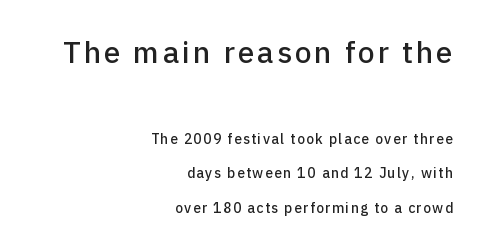
{"serif": "no", "italic": "no", "width": "normal", "stroke_contrast": "low", "x_height": "medium", "monospaced": "no", "underline": "no", "align": "right", "line_spacing": "loose", "line_spacing_ratio": 2.44, "larger_block": "first", "size_ratio": 2.14, "glyph_px": 30}
